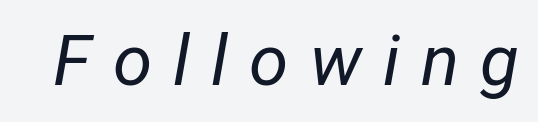
The image shows 71 px regular-weight, condensed type, italic (leaning right); set unusually wide letter spacing (+0.3 em), not underlined; low stroke contrast and a medium x-height.
